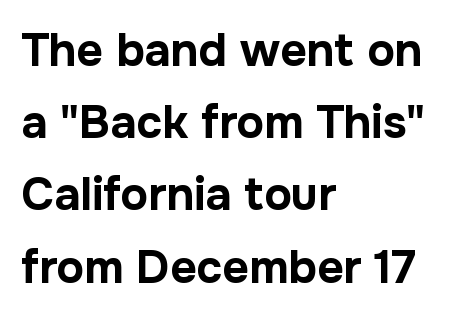
Do the letters lean? They stand straight. The text was rendered using a sans face with plain stroke endings. Has an underline been added? It has not. The letters are bold, with thick, heavy strokes.
